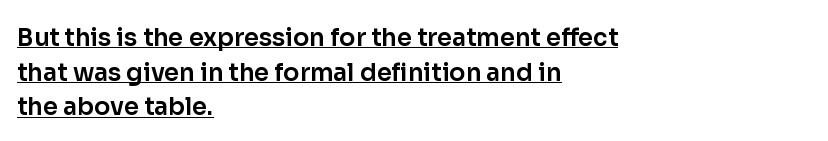
Notice how a bar underscores the lettering throughout. Each new line begins a customary step beneath the previous one. This sample uses an upright cut, with every glyph sitting square on the baseline. Compared with typical body copy, the letter spacing here is the same. The rag falls on the right side of this text block.
